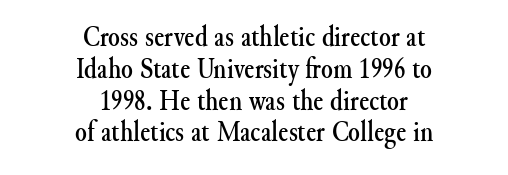
{"serif": "yes", "italic": "no", "width": "normal", "stroke_contrast": "medium", "x_height": "small", "monospaced": "no", "underline": "no", "align": "center", "line_spacing": "tight", "line_spacing_ratio": 1.06, "letter_spacing": "normal", "letter_spacing_em": 0.0, "glyph_px": 30}
